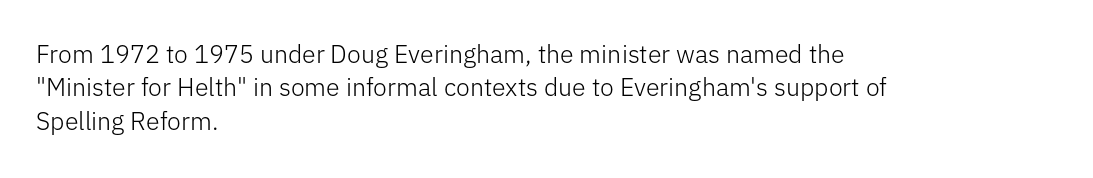
{"italic": "no", "bold": "no", "underline": "no", "align": "left", "line_spacing": "normal", "line_spacing_ratio": 1.34, "letter_spacing": "normal", "letter_spacing_em": 0.0, "glyph_px": 25}
